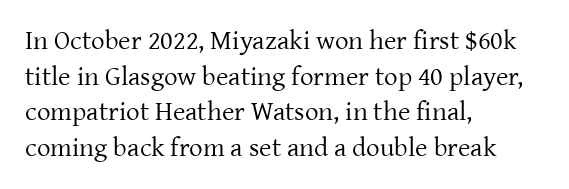
The image shows 27 px text type, upright; set left-aligned, normal line spacing (1.32x), normal letter spacing, not underlined.
